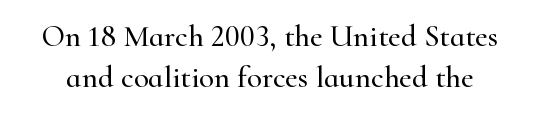
{"serif": "yes", "italic": "no", "width": "normal", "stroke_contrast": "high", "x_height": "small", "monospaced": "no", "underline": "no", "line_spacing": "normal", "line_spacing_ratio": 1.31, "letter_spacing": "normal", "letter_spacing_em": 0.0, "glyph_px": 31}
